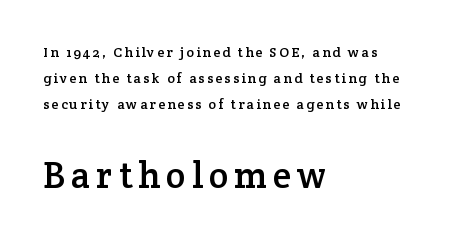
{"serif": "yes", "italic": "no", "width": "normal", "stroke_contrast": "low", "x_height": "medium", "monospaced": "no", "underline": "no", "align": "left", "line_spacing_ratio": 1.87, "larger_block": "second", "size_ratio": 2.64, "glyph_px": 37}
